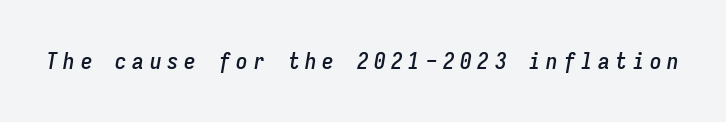
Q: Is the text italic (slanted)? A: Yes, it leans right by about 9 degrees.
Q: Is the text underlined? A: No.
Q: Is the spacing between letters normal or unusually wide? A: Unusually wide.
